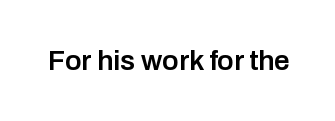
{"serif": "no", "italic": "no", "bold": "semi", "weight": "semibold", "width": "normal", "stroke_contrast": "low", "x_height": "medium", "monospaced": "no", "underline": "no", "letter_spacing": "normal", "letter_spacing_em": 0.0, "glyph_px": 28}
